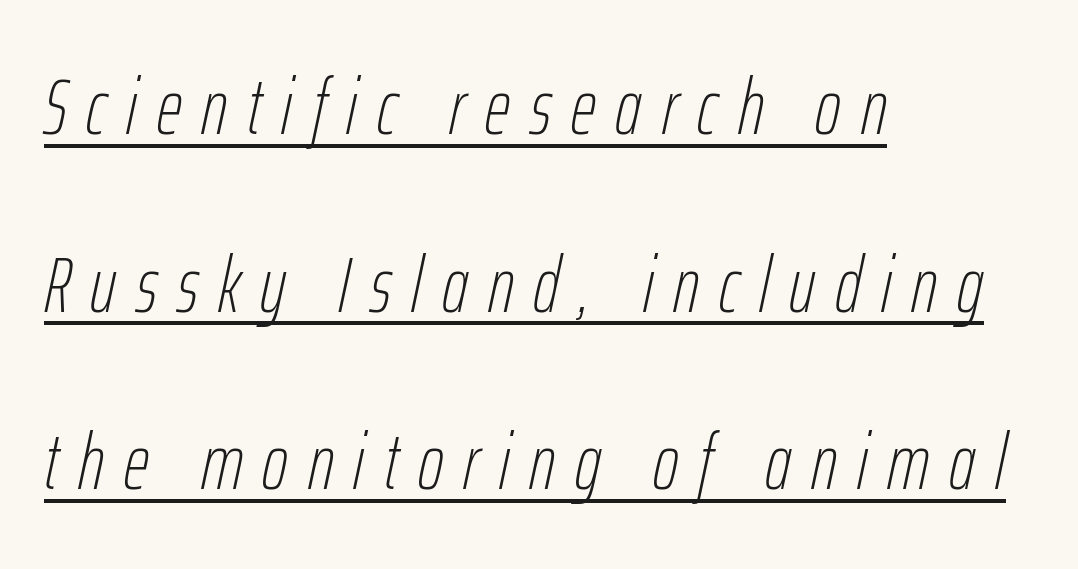
The image shows 79 px thin, condensed type, italic (leaning right); set left-aligned, loose line spacing (2.25x), unusually wide letter spacing (+0.25 em), underlined; low stroke contrast and a medium x-height.
